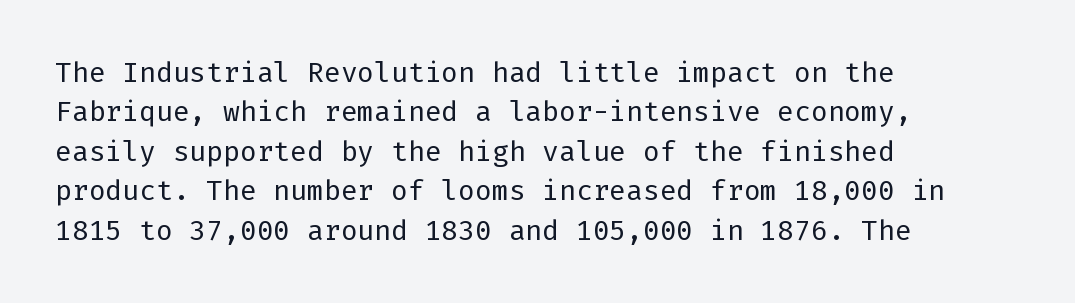
The image shows 28 px regular-weight sans-serif type, upright; set left-aligned, normal line spacing (1.41x), normal letter spacing, not underlined; low stroke contrast and a medium x-height.
